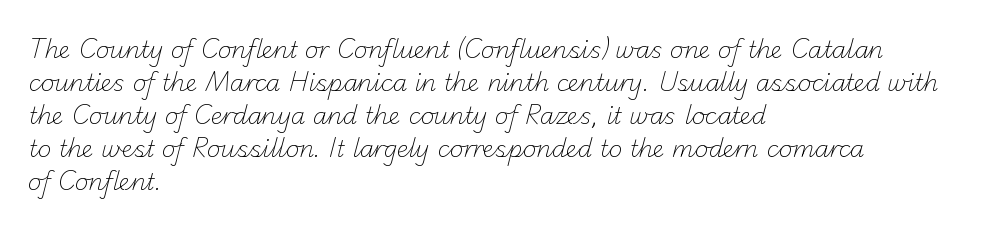
The image shows 23 px text type; set left-aligned, normal line spacing (1.44x), normal letter spacing, not underlined.
